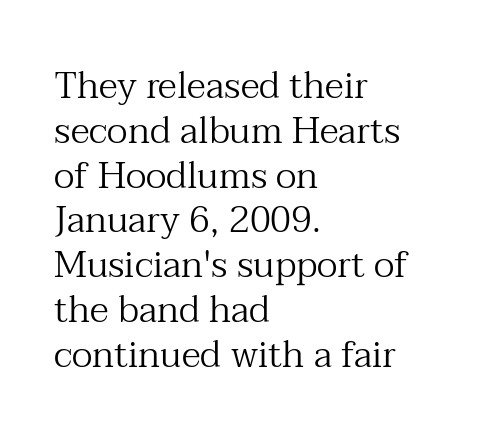
Q: Is the text bold? A: No.
Q: Is the text italic (slanted)? A: No, it is upright.
Q: Is the typeface a serif or a sans-serif typeface? A: Serif.
Q: Is the text underlined? A: No.
Q: How is the paragraph aligned? A: Left-aligned.
Q: Is the spacing between letters normal or unusually wide? A: Normal.
Q: Width (condensed, normal, or wide)? A: Normal.
Q: Stroke contrast? A: Medium.
Q: x-height? A: Medium.
Q: Monospaced? A: No.
